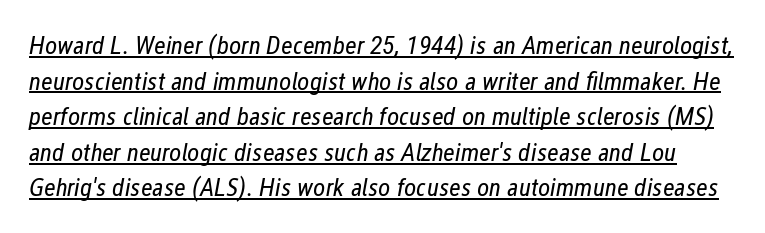
Letter spacing: default. Weight: regular or lighter. Posture: slanted. If you measured baseline to baseline, you'd find a middling distance. Decoration check: the copy is underlined.
